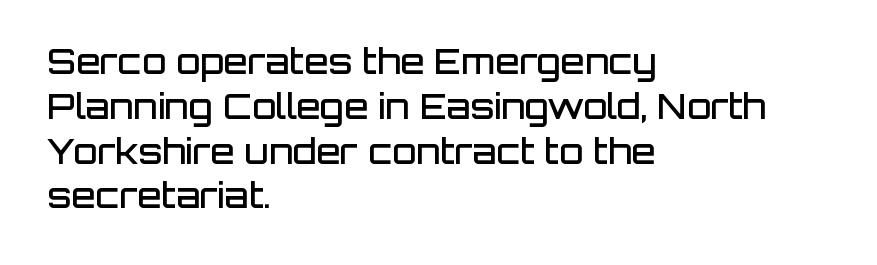
The image shows 35 px semibold sans-serif type, upright; set left-aligned, normal line spacing (1.28x), normal letter spacing, not underlined; low stroke contrast and a large x-height.
